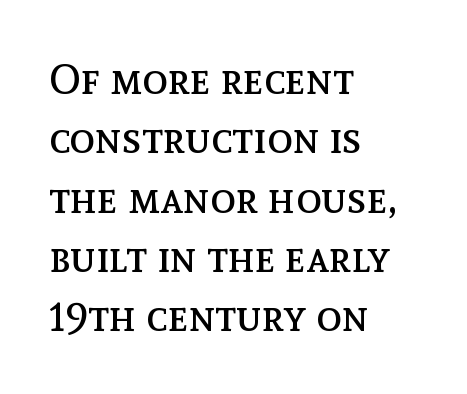
The image shows 43 px regular-weight type, upright; set left-aligned, normal line spacing (1.38x), normal letter spacing, not underlined; a medium x-height.
